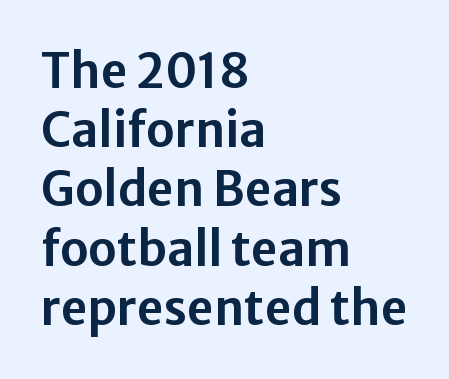
{"serif": "no", "italic": "no", "width": "normal", "stroke_contrast": "low", "x_height": "medium", "monospaced": "no", "underline": "no", "align": "left", "line_spacing": "normal", "line_spacing_ratio": 1.26, "letter_spacing": "normal", "letter_spacing_em": 0.0, "glyph_px": 47}
